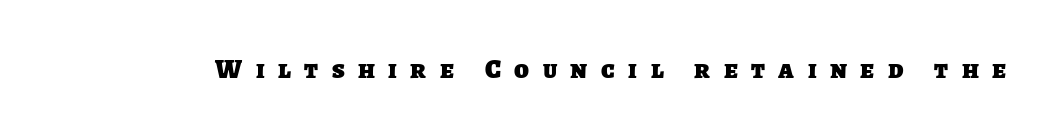
Q: Is the text bold? A: Yes.
Q: Is the text underlined? A: No.
Q: Is the spacing between letters normal or unusually wide? A: Unusually wide.
